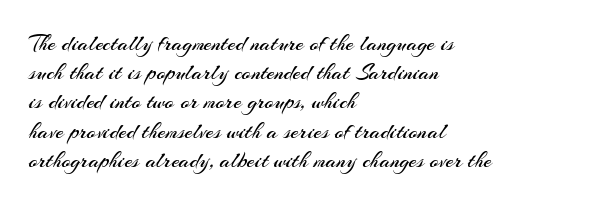
Nothing unusual about the tracking: characters are spaced as the font intends. Caption: multi-line text, flush left, ragged right. How would I describe the line gaps? Plain and ordinary. Unbolded letterforms with no extra heft.
